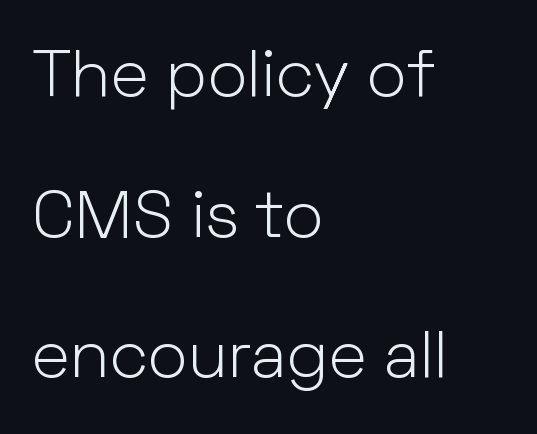
{"serif": "no", "italic": "no", "bold": "no", "weight": "light", "width": "normal", "stroke_contrast": "low", "x_height": "medium", "monospaced": "no", "underline": "no", "align": "left", "line_spacing": "loose", "line_spacing_ratio": 2.1, "letter_spacing": "normal", "letter_spacing_em": 0.0, "glyph_px": 67}
